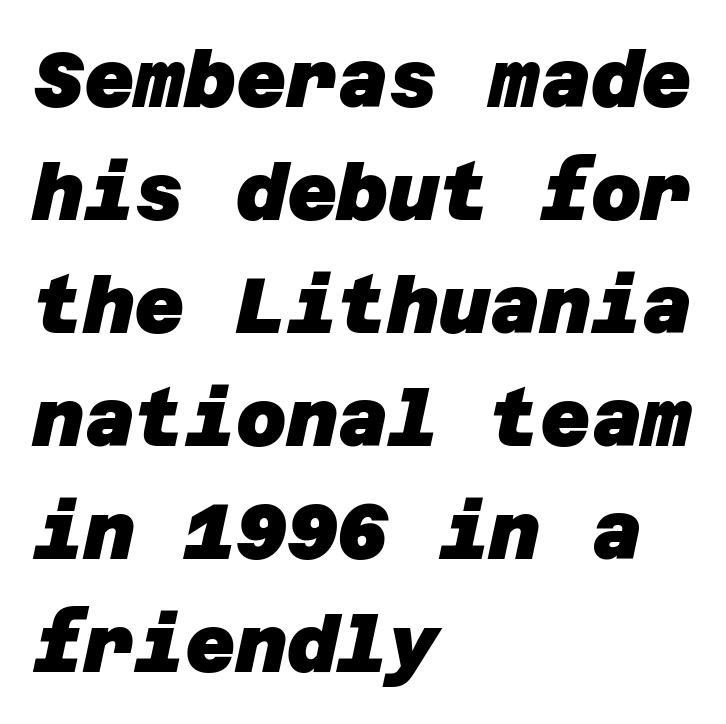
The text was rendered using a sans face with plain stroke endings. A typesetter would call this leading conventional body-copy spacing. Letters rest on an invisible, unmarked baseline. Weight: bold. Leftover space on each line is placed entirely after the last word. Observe the ordinary spacing: letters are neighbours, not strangers.
